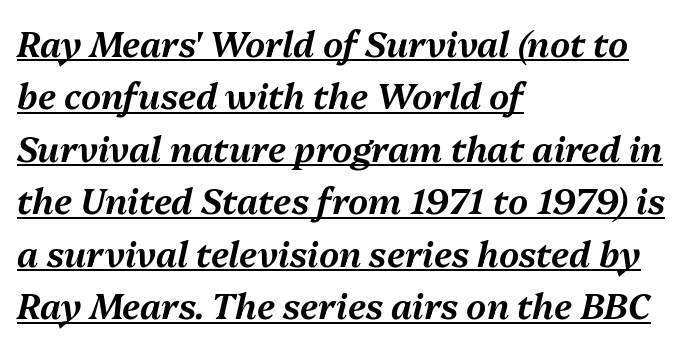
The image shows 35 px text type, italic (leaning right); set left-aligned, normal line spacing (1.5x), normal letter spacing, underlined; medium stroke contrast and a medium x-height.
